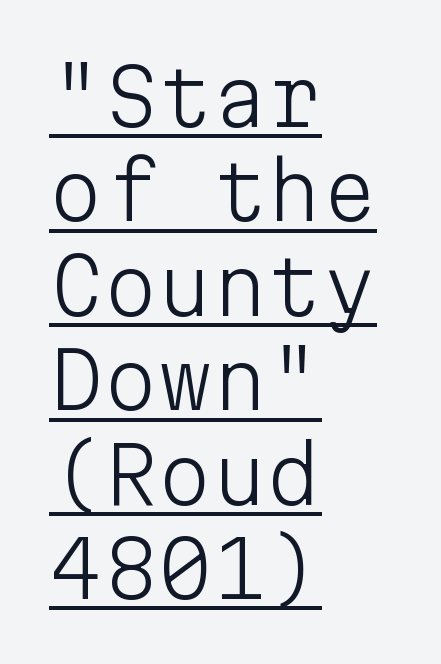
Typeset ragged right — the left edge is the straight one. Looks like someone drew a line under every word here. Ascenders rise straight up at ninety degrees. Short note: letters normally spaced. Weight: not bold — regular or lighter. Here the designer chose a console-style face with uniform glyph widths.
